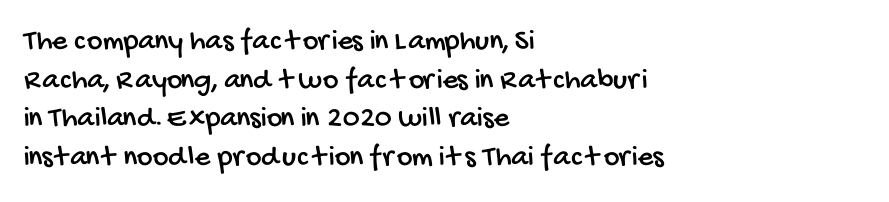
{"serif": "no", "width": "condensed", "stroke_contrast": "low", "x_height": "large", "monospaced": "no", "underline": "no", "align": "left", "line_spacing": "normal", "line_spacing_ratio": 1.29, "letter_spacing": "normal", "letter_spacing_em": 0.0, "glyph_px": 30}
